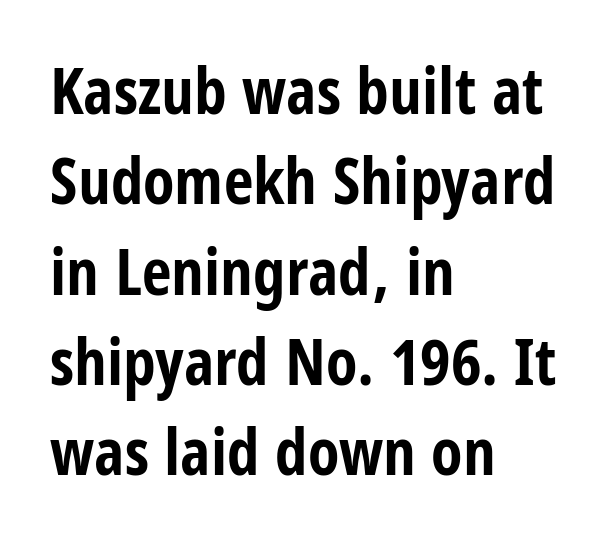
{"serif": "no", "italic": "no", "bold": "yes", "weight": "bold", "width": "condensed", "stroke_contrast": "low", "x_height": "large", "monospaced": "no", "underline": "no", "align": "left", "line_spacing": "normal", "line_spacing_ratio": 1.39, "letter_spacing": "normal", "letter_spacing_em": 0.0, "glyph_px": 65}
